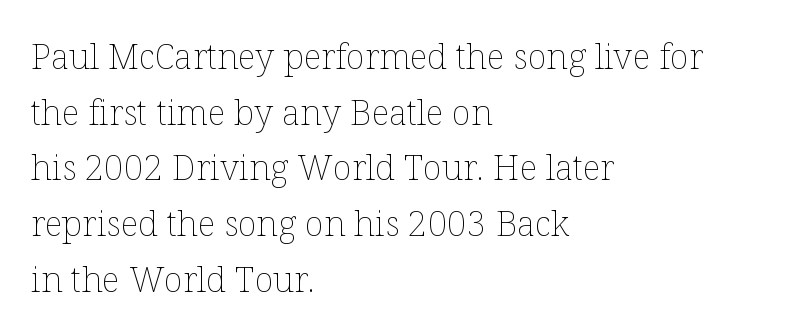
The image shows 35 px thin type, upright; set left-aligned, normal line spacing (1.59x), normal letter spacing, not underlined; low stroke contrast and a medium x-height.
